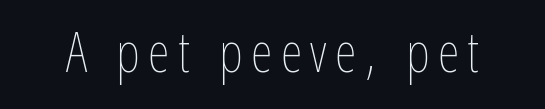
{"italic": "no", "bold": "no", "weight": "thin", "width": "condensed", "stroke_contrast": "low", "x_height": "medium", "monospaced": "no", "underline": "no", "glyph_px": 56}
